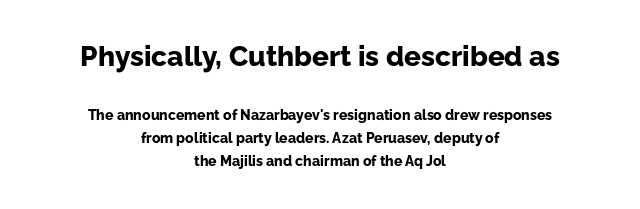
{"serif": "no", "italic": "no", "bold": "yes", "weight": "bold", "width": "normal", "stroke_contrast": "low", "x_height": "medium", "monospaced": "no", "underline": "no", "align": "center", "line_spacing": "normal", "line_spacing_ratio": 1.61, "letter_spacing": "normal", "letter_spacing_em": 0.0, "larger_block": "first", "size_ratio": 2.0, "glyph_px": 28}
